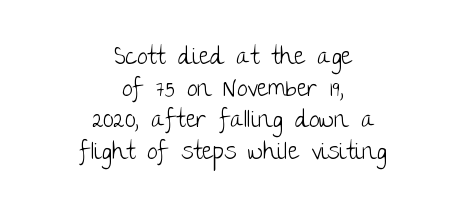
Q: Is the text bold? A: No.
Q: Is the text italic (slanted)? A: No, it is upright.
Q: Is the text underlined? A: No.
Q: How is the paragraph aligned? A: Centered.
Q: Is the spacing between letters normal or unusually wide? A: Normal.
Q: Is the spacing between lines tight, normal or loose? A: Normal.
